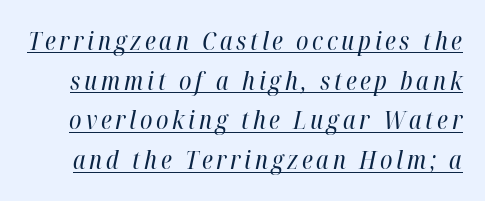
Q: Is the text bold? A: No.
Q: Is the text italic (slanted)? A: Yes, it leans right by about 12 degrees.
Q: Is the text underlined? A: Yes.
Q: Is the spacing between lines tight, normal or loose? A: Normal.
